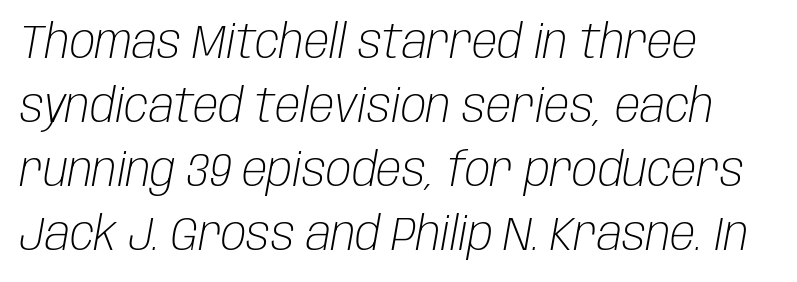
Q: Is the text bold? A: No.
Q: Is the text italic (slanted)? A: Yes, it leans right by about 10 degrees.
Q: Is the text underlined? A: No.
Q: How is the paragraph aligned? A: Left-aligned.
Q: Is the spacing between letters normal or unusually wide? A: Normal.
Q: Is the spacing between lines tight, normal or loose? A: Normal.
Q: Width (condensed, normal, or wide)? A: Condensed.
Q: Stroke contrast? A: Low.
Q: x-height? A: Large.
Q: Monospaced? A: No.
